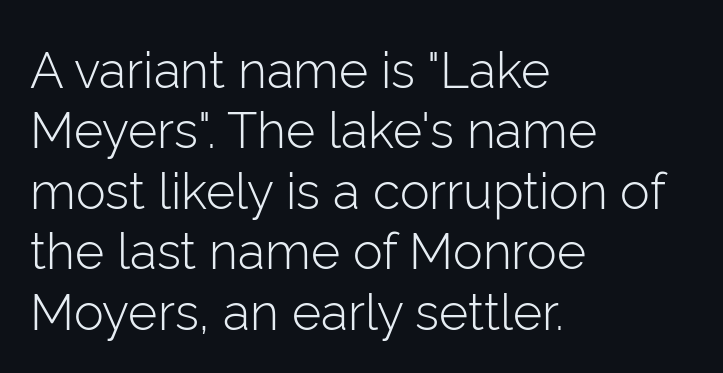
{"serif": "no", "italic": "no", "bold": "no", "weight": "light", "width": "normal", "stroke_contrast": "low", "x_height": "medium", "monospaced": "no", "underline": "no", "align": "left", "line_spacing_ratio": 1.21, "letter_spacing": "normal", "letter_spacing_em": 0.0, "glyph_px": 50}
